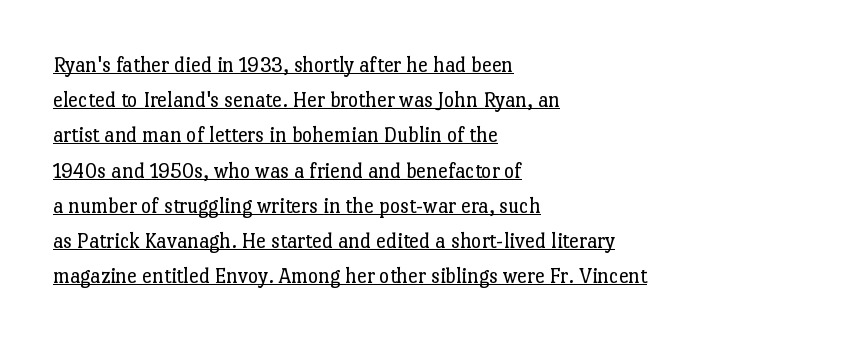
The image shows 22 px text type, upright; set left-aligned, normal line spacing (1.6x), normal letter spacing, underlined.
